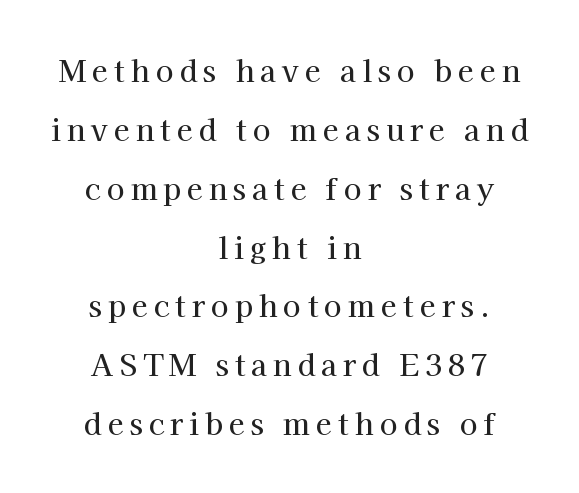
Looks like regular typesetting: each glyph gets only the width it needs. The axis of the letterforms is exactly vertical. You could only call the tracking loose — the letters float apart. Check the space under the baseline: it is left empty.
